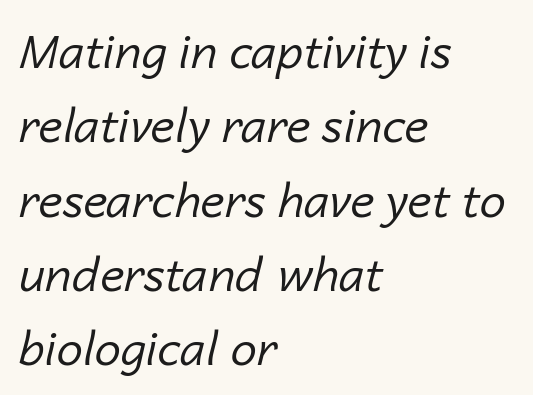
Q: Is the text bold? A: No.
Q: Is the text italic (slanted)? A: Yes, it leans right by about 14 degrees.
Q: Is the text underlined? A: No.
Q: How is the paragraph aligned? A: Left-aligned.
Q: Is the spacing between letters normal or unusually wide? A: Normal.
Q: Is the spacing between lines tight, normal or loose? A: Normal.
Q: Width (condensed, normal, or wide)? A: Normal.
Q: Stroke contrast? A: Low.
Q: x-height? A: Medium.
Q: Monospaced? A: No.
